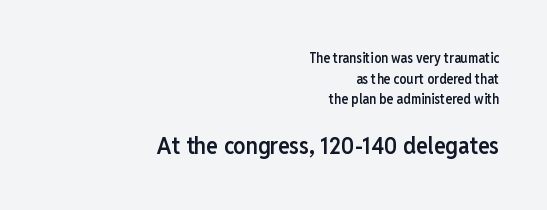
Leftover space on each line is placed entirely before the opening word. The letters stand straight up with perfectly vertical stems. A somewhat darkened texture: the type is semibold rather than bold. The block of text has a typical density, with ordinary space between rows. Words appear dense and cohesive because spacing is normal. The later block is typeset at a bigger size than the earlier block.
